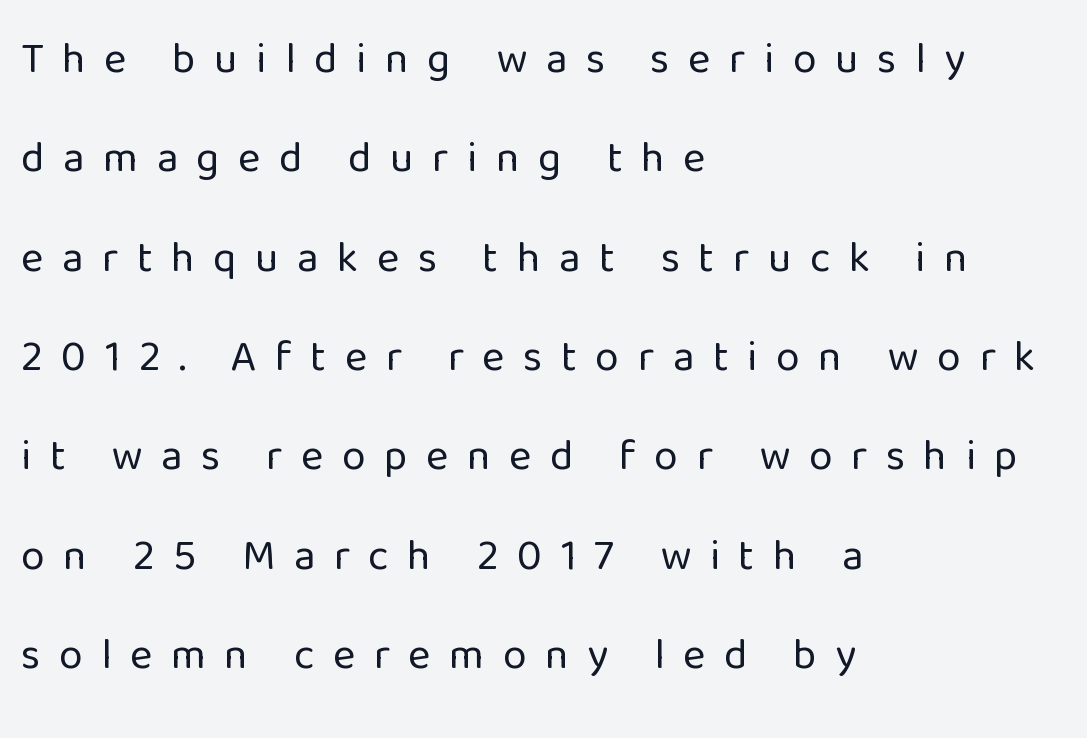
Q: Is the text bold? A: No.
Q: Is the text italic (slanted)? A: No, it is upright.
Q: Is the typeface a serif or a sans-serif typeface? A: Sans-serif.
Q: Is the text underlined? A: No.
Q: How is the paragraph aligned? A: Left-aligned.
Q: Is the spacing between letters normal or unusually wide? A: Unusually wide.
Q: Is the spacing between lines tight, normal or loose? A: Loose.
Q: Width (condensed, normal, or wide)? A: Normal.
Q: Stroke contrast? A: Low.
Q: x-height? A: Medium.
Q: Monospaced? A: No.
